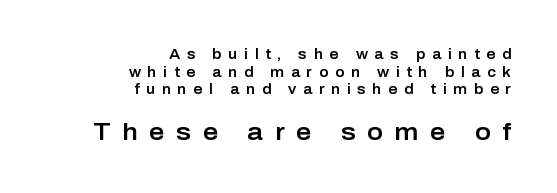
{"italic": "no", "underline": "no", "align": "right", "line_spacing": "normal", "line_spacing_ratio": 1.26, "letter_spacing": "wide", "letter_spacing_em": 0.48, "larger_block": "second", "size_ratio": 1.71, "glyph_px": 24}
